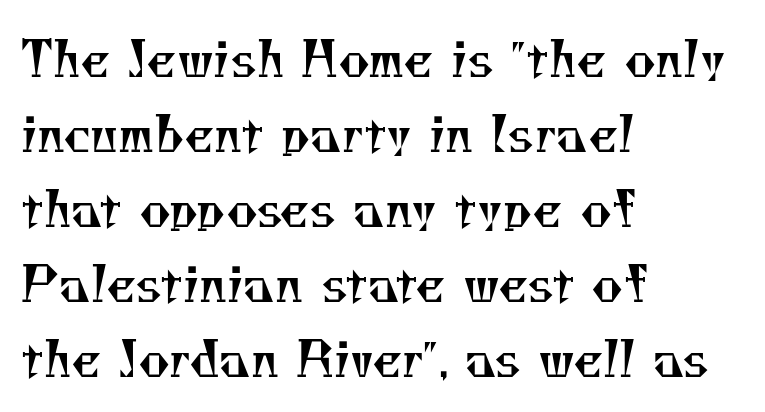
Q: Is the text bold? A: No.
Q: Is the typeface a serif or a sans-serif typeface? A: Serif.
Q: Is the text underlined? A: No.
Q: How is the paragraph aligned? A: Left-aligned.
Q: Is the spacing between letters normal or unusually wide? A: Normal.
Q: Is the spacing between lines tight, normal or loose? A: Normal.
Q: Width (condensed, normal, or wide)? A: Normal.
Q: Stroke contrast? A: Medium.
Q: x-height? A: Small.
Q: Monospaced? A: No.
